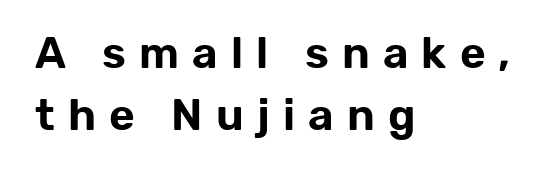
This sample uses a sans-serif face. Notice how the passage keeps a crisp vertical edge on the left only. Normally led — the rows are evenly, conventionally spaced. The specimen reads as upright at a glance. These lines are rendered in a variable-pitch font.
